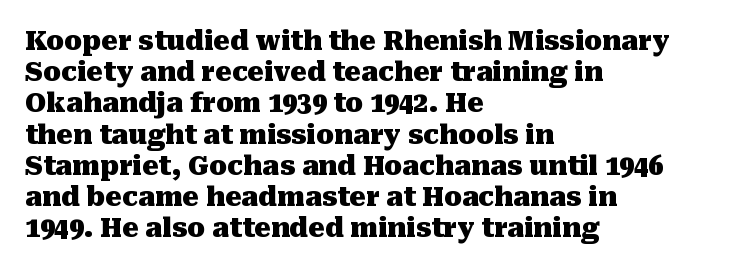
{"italic": "no", "bold": "yes", "underline": "no", "align": "left", "line_spacing_ratio": 1.2, "letter_spacing": "normal", "letter_spacing_em": 0.0, "glyph_px": 26}
